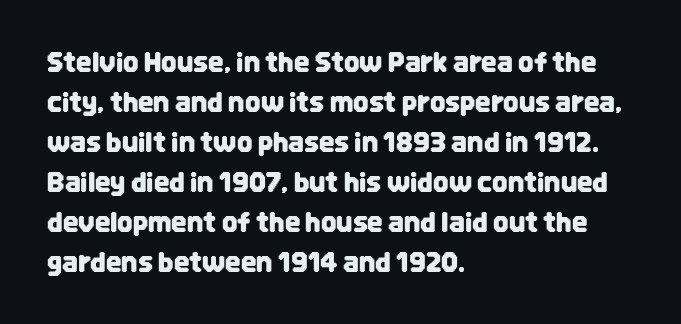
Regular leading. The zone under the glyphs is completely vacant. Italic? Not at all — the glyphs are vertical. A typesetter would call this zero additional tracking. Leftover space on each line is placed entirely after the last word.
